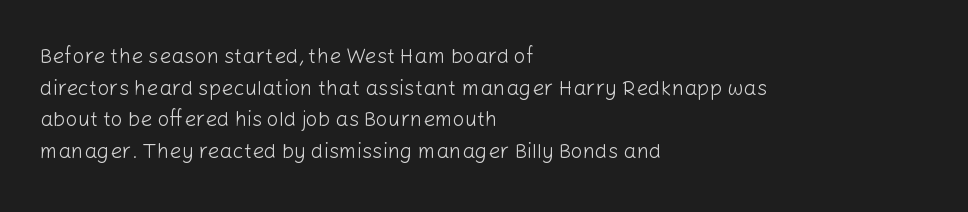
Style check: upright. Leftover space on each line is placed entirely after the last word. The rows are spaced the way most documents space them. The font is comparable to plain body text, perhaps lighter. Honestly, there is no underline to notice here at all. Nobody touched the tracking dial on this one.
